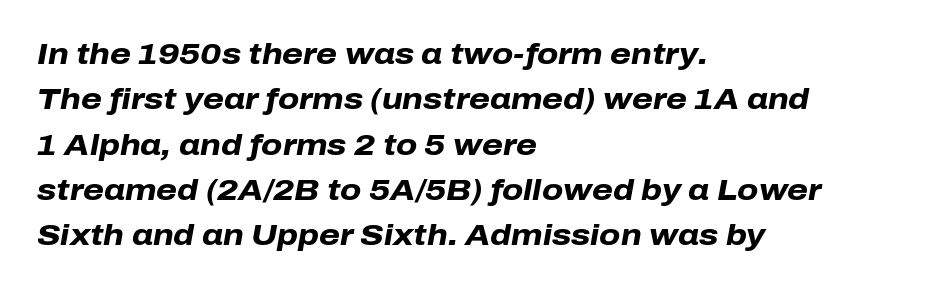
Compared with ordinary roman type, these characters are visibly tilted. Tracking here is standard; glyphs follow each other at the usual distance. In terms of weight, the rendering is a true, heavy bold. The glyphs are unaccompanied by any horizontal stroke below them. A typesetter would call this proportional, since set widths differ per character. In terms of leading, this rendering sits right in the middle.
